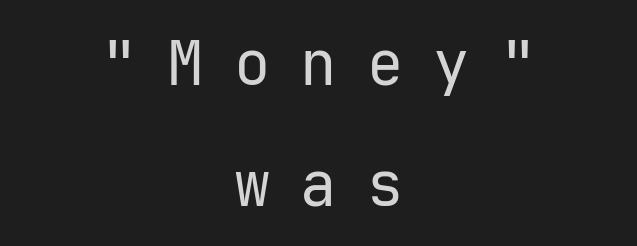
The image shows 61 px regular-weight sans-serif type, upright; set centered, loose line spacing (1.99x), unusually wide letter spacing (+0.49 em), not underlined; low stroke contrast and a medium x-height.
